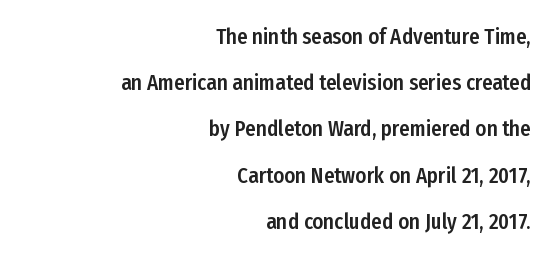
{"italic": "no", "underline": "no", "align": "right", "line_spacing": "loose", "line_spacing_ratio": 2.2, "letter_spacing": "normal", "letter_spacing_em": 0.0, "glyph_px": 21}
